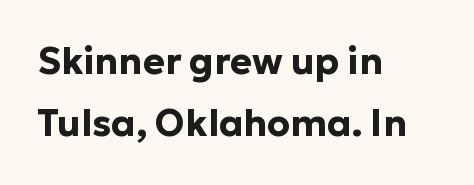
{"serif": "no", "italic": "no", "bold": "yes", "weight": "bold", "width": "normal", "stroke_contrast": "low", "x_height": "medium", "monospaced": "no", "underline": "no", "align": "left", "line_spacing": "normal", "line_spacing_ratio": 1.68, "letter_spacing": "normal", "letter_spacing_em": 0.0, "glyph_px": 37}
